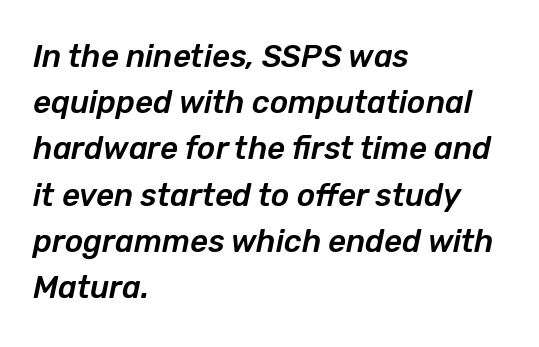
The space beneath each line is pristine and unruled. How would I describe the line gaps? Plain and ordinary. This rendering leaves character spacing at its baseline value. You could not count columns in this text — the font is proportionally spaced. Slant detected: the letters are inclined. Horizontal alignment here is leftward, the default for most running prose.
